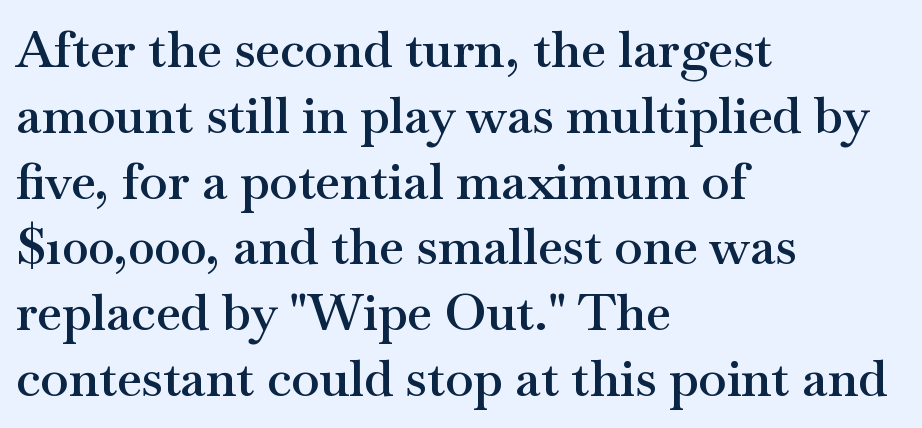
{"serif": "yes", "italic": "no", "bold": "semi", "weight": "semibold", "width": "wide", "stroke_contrast": "medium", "x_height": "small", "monospaced": "no", "underline": "no", "align": "left", "line_spacing": "normal", "line_spacing_ratio": 1.29, "letter_spacing": "normal", "letter_spacing_em": 0.0, "glyph_px": 51}
